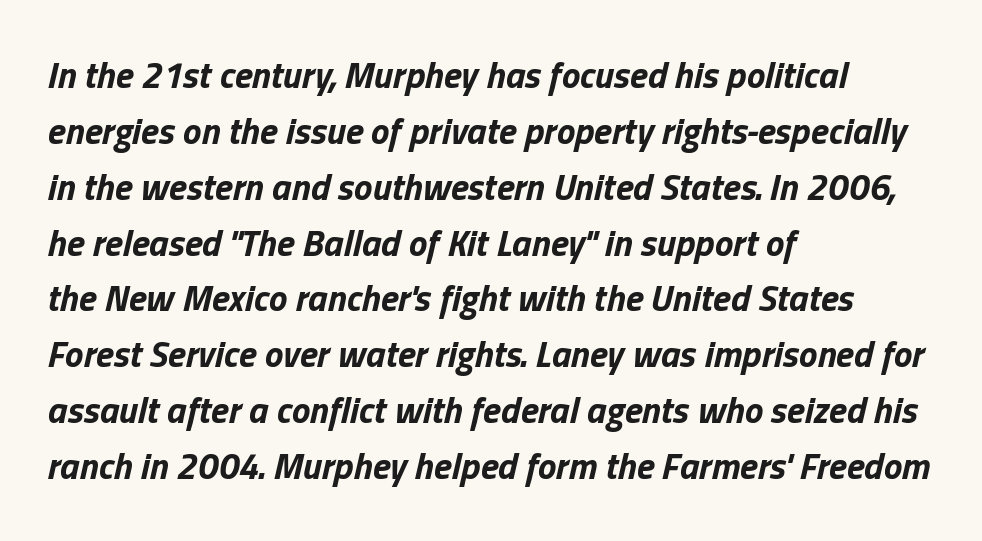
{"italic": "yes", "lean": "right", "slant_degrees": 13, "bold": "yes", "weight": "bold", "width": "normal", "stroke_contrast": "low", "x_height": "medium", "monospaced": "no", "underline": "no", "align": "left", "line_spacing": "normal", "line_spacing_ratio": 1.51, "letter_spacing": "normal", "letter_spacing_em": 0.0, "glyph_px": 37}
